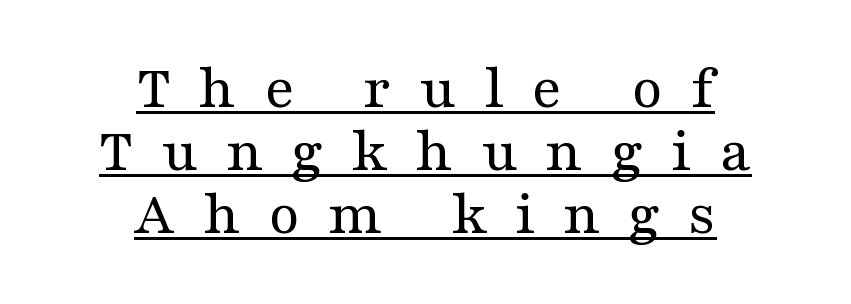
{"serif": "yes", "italic": "no", "bold": "no", "weight": "regular", "width": "wide", "stroke_contrast": "medium", "x_height": "medium", "monospaced": "no", "underline": "yes", "align": "center", "line_spacing": "tight", "line_spacing_ratio": 1.0, "letter_spacing": "wide", "letter_spacing_em": 0.44, "glyph_px": 63}
